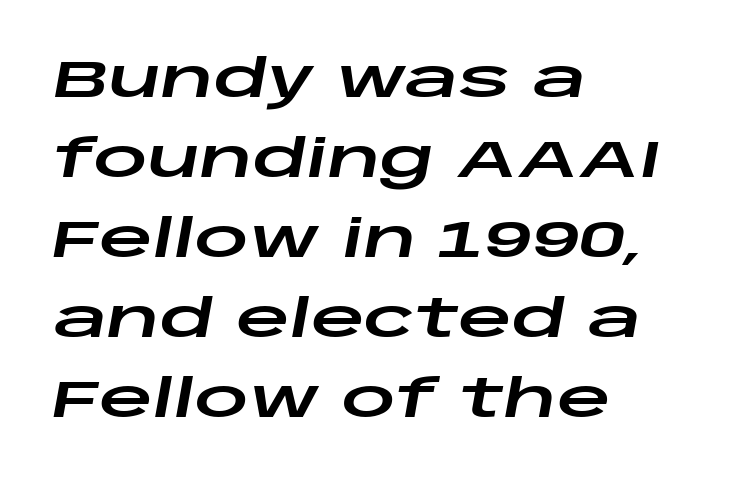
The image shows 53 px wide type, italic (leaning right); set left-aligned, normal line spacing (1.51x), normal letter spacing, not underlined; low stroke contrast and a large x-height.
